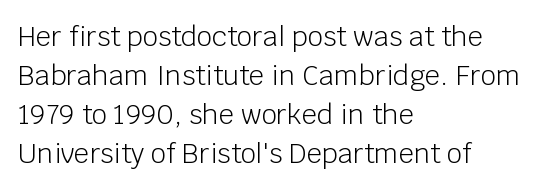
{"italic": "no", "bold": "no", "underline": "no", "align": "left", "line_spacing": "normal", "line_spacing_ratio": 1.45, "letter_spacing": "normal", "letter_spacing_em": 0.0, "glyph_px": 27}
